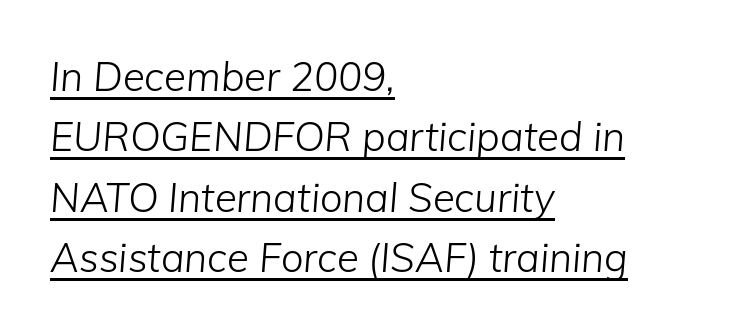
The image shows 40 px light type, italic (leaning right); set left-aligned, normal line spacing (1.51x), normal letter spacing, underlined; low stroke contrast and a medium x-height.
